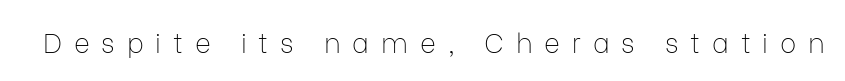
Q: Is the text bold? A: No.
Q: Is the text italic (slanted)? A: No, it is upright.
Q: Is the text underlined? A: No.
Q: Is the spacing between letters normal or unusually wide? A: Unusually wide.
